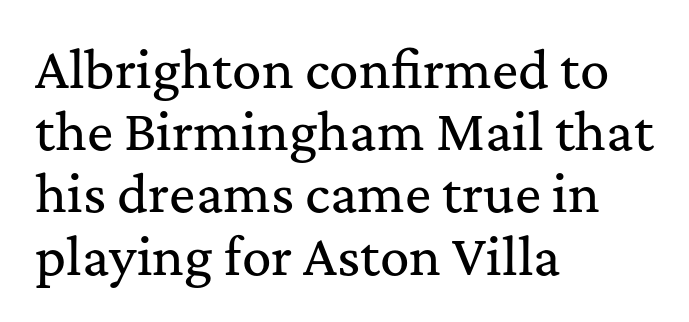
{"serif": "yes", "italic": "no", "width": "normal", "stroke_contrast": "medium", "x_height": "medium", "monospaced": "no", "underline": "no", "align": "left", "line_spacing": "normal", "line_spacing_ratio": 1.27, "letter_spacing": "normal", "letter_spacing_em": 0.0, "glyph_px": 49}
